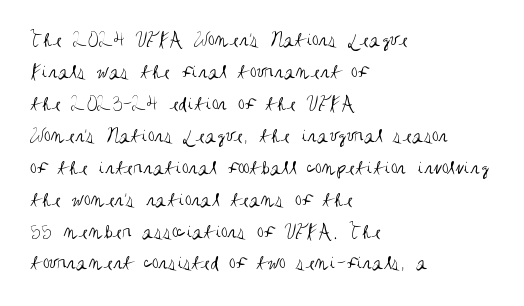
Q: Is the text bold? A: No.
Q: Is the text underlined? A: No.
Q: How is the paragraph aligned? A: Left-aligned.
Q: Is the spacing between letters normal or unusually wide? A: Normal.
Q: Is the spacing between lines tight, normal or loose? A: Normal.
